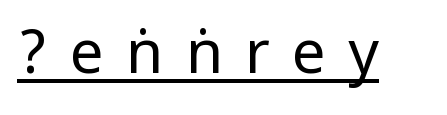
Looks like someone drew a line under every word here. How are the letters spaced? Widely, with obvious added tracking. This is sans-serif lettering, the kind often seen on screens and signage. This is the regular roman posture of the typeface. Weight: not bold — regular or lighter.
